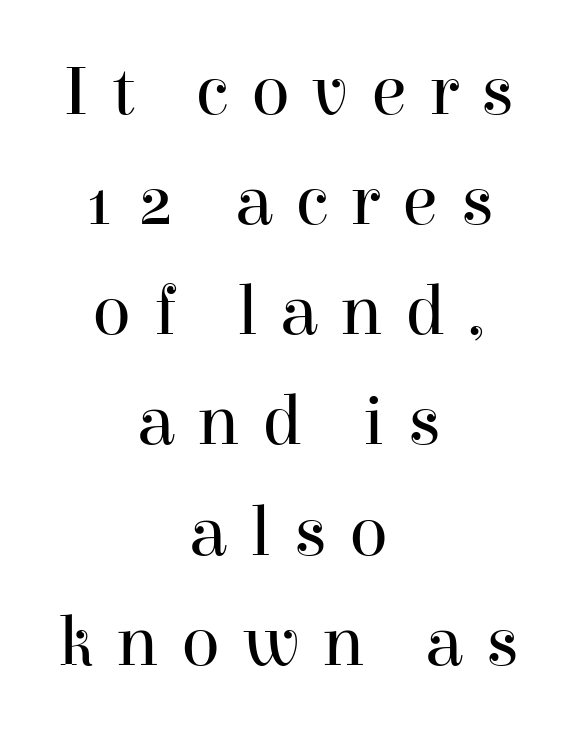
The image shows 72 px regular-weight serif type, upright; set centered, normal line spacing (1.53x), unusually wide letter spacing (+0.31 em), not underlined; high stroke contrast and a medium x-height.
